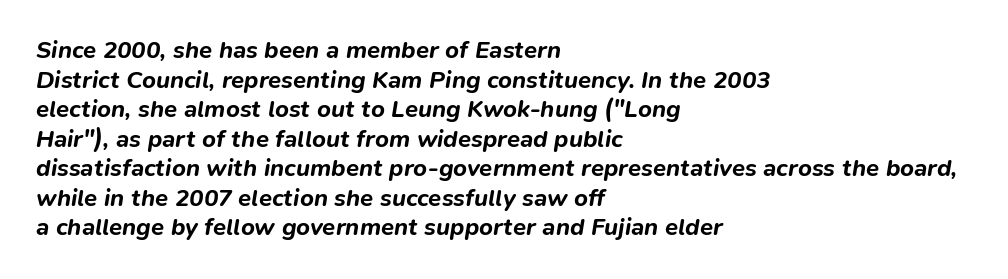
The image shows 24 px bold type, italic (leaning right); set left-aligned, line spacing 1.23x, normal letter spacing, not underlined.
